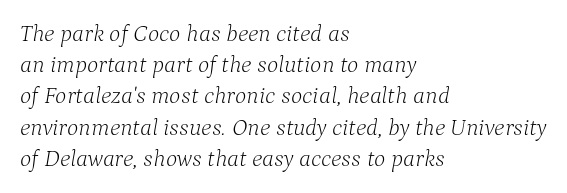
The image shows 24 px text type, italic (leaning right); set left-aligned, normal line spacing (1.3x), normal letter spacing, not underlined.
